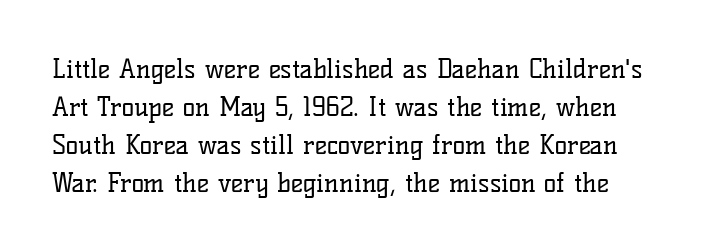
{"italic": "no", "bold": "no", "underline": "no", "line_spacing": "normal", "line_spacing_ratio": 1.46, "letter_spacing": "normal", "letter_spacing_em": 0.0, "glyph_px": 26}
